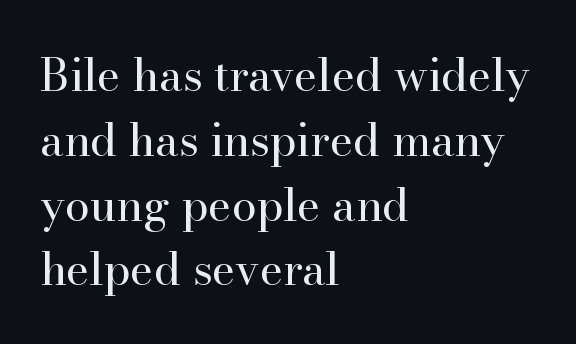
Is there any slant? The stems are plumb. The strokes are not fattened; the text isn't bold. The setting favours the left margin, as ordinary paragraphs usually do. If you measured baseline to baseline, you'd find a middling distance.
